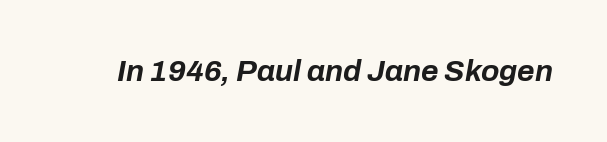
The image shows 30 px bold type, italic (leaning right); set normal letter spacing, not underlined; low stroke contrast and a medium x-height.
